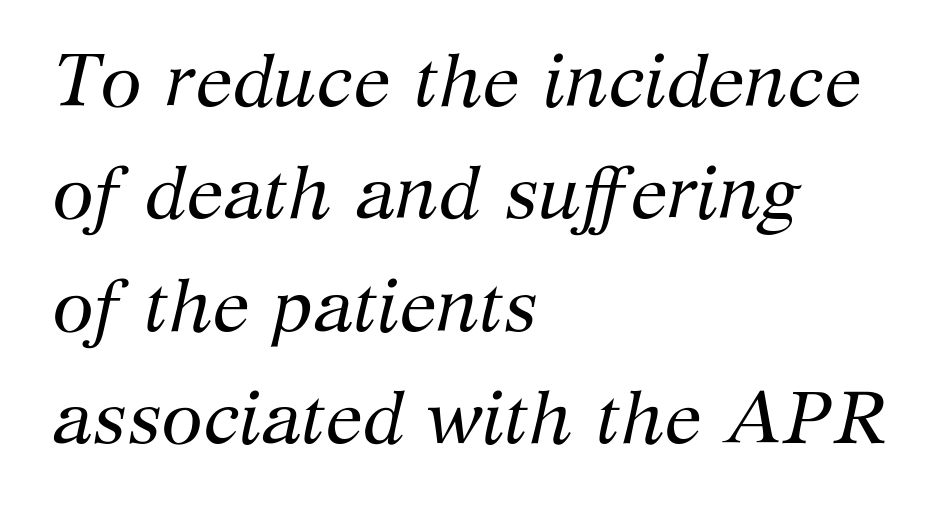
{"serif": "yes", "italic": "yes", "lean": "right", "slant_degrees": 12, "bold": "no", "weight": "regular", "width": "normal", "stroke_contrast": "medium", "x_height": "medium", "monospaced": "no", "underline": "no", "align": "left", "line_spacing": "normal", "line_spacing_ratio": 1.5, "letter_spacing": "normal", "letter_spacing_em": 0.0, "glyph_px": 75}
